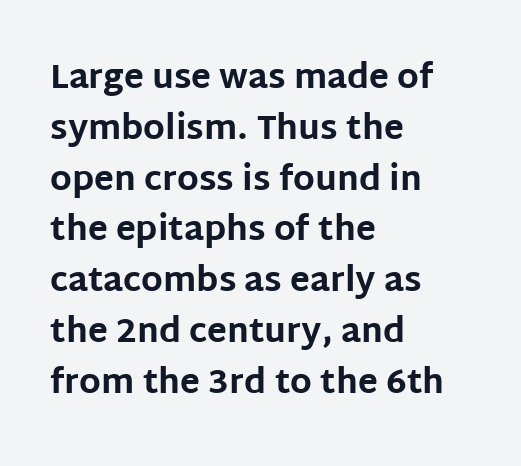
Layout note: lines flush left. Descenders are the only things crossing below the line. A typesetter would call this proportional, since set widths differ per character. Is there any slant? The stems are plumb.
